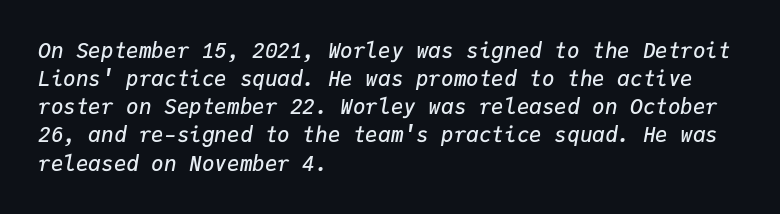
The image shows 21 px text type, italic (leaning right); set left-aligned, normal line spacing (1.34x), normal letter spacing, not underlined.
